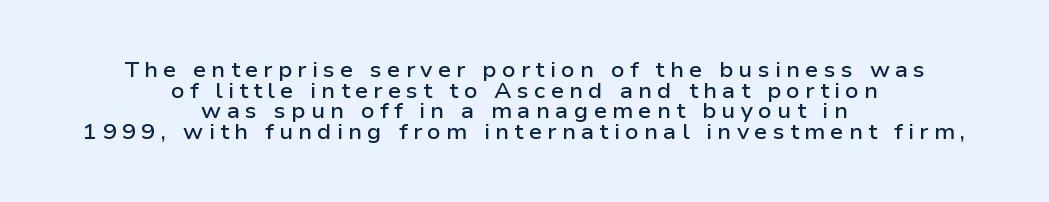
The image shows 21 px text type, upright; set centered, tight line spacing (0.98x), unusually wide letter spacing (+0.25 em), not underlined.
